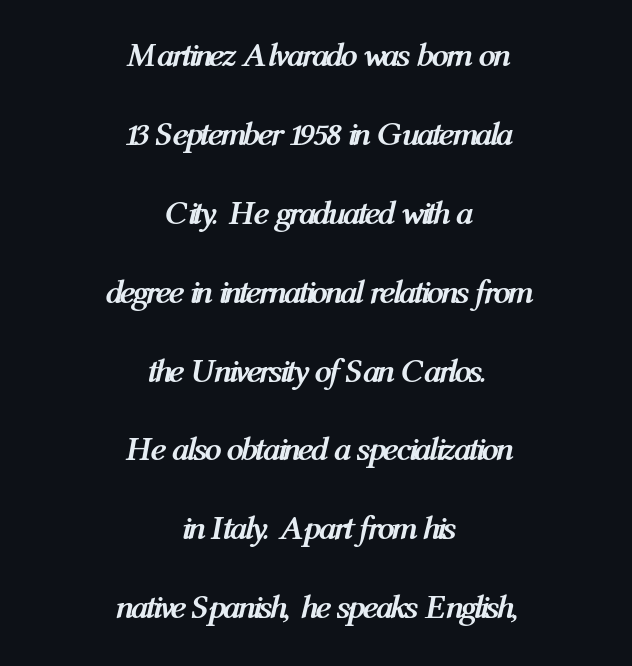
{"italic": "yes", "lean": "right", "slant_degrees": 12, "bold": "yes", "weight": "semibold", "width": "condensed", "stroke_contrast": "medium", "x_height": "medium", "monospaced": "no", "underline": "no", "align": "center", "line_spacing": "loose", "line_spacing_ratio": 2.32, "letter_spacing": "normal", "letter_spacing_em": 0.0, "glyph_px": 34}
